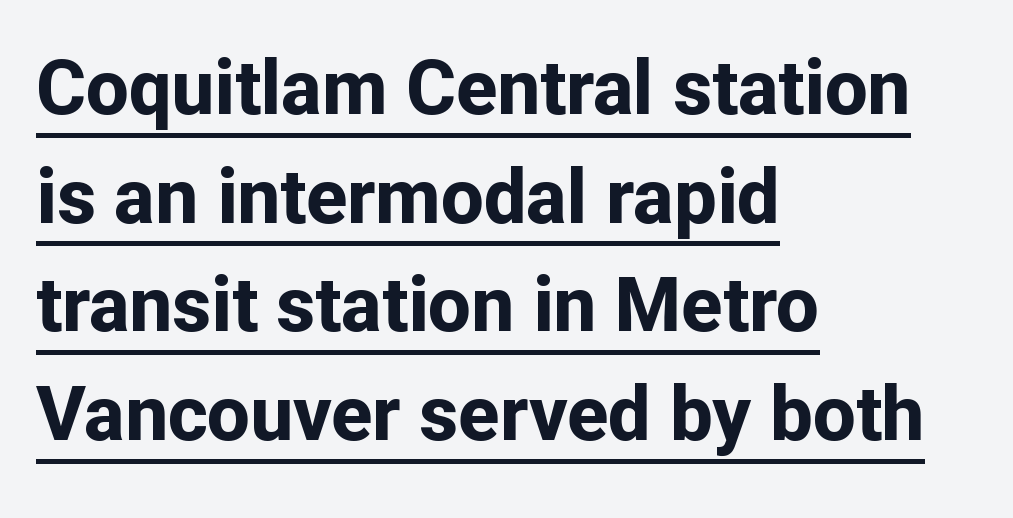
Q: Is the text bold? A: Yes.
Q: Is the text italic (slanted)? A: No, it is upright.
Q: Is the typeface a serif or a sans-serif typeface? A: Sans-serif.
Q: Is the text underlined? A: Yes.
Q: How is the paragraph aligned? A: Left-aligned.
Q: Is the spacing between letters normal or unusually wide? A: Normal.
Q: Is the spacing between lines tight, normal or loose? A: Normal.
Q: Width (condensed, normal, or wide)? A: Normal.
Q: Stroke contrast? A: Low.
Q: x-height? A: Medium.
Q: Monospaced? A: No.
